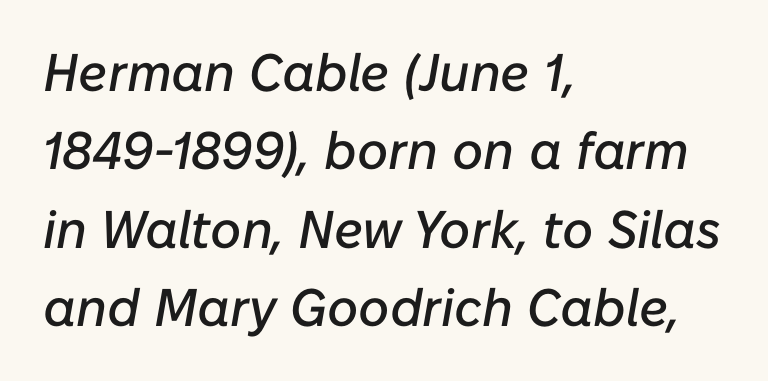
Q: Is the text italic (slanted)? A: Yes, it leans right by about 10 degrees.
Q: Is the text underlined? A: No.
Q: How is the paragraph aligned? A: Left-aligned.
Q: Is the spacing between letters normal or unusually wide? A: Normal.
Q: Is the spacing between lines tight, normal or loose? A: Normal.
Q: Width (condensed, normal, or wide)? A: Normal.
Q: Stroke contrast? A: Low.
Q: x-height? A: Medium.
Q: Monospaced? A: No.
